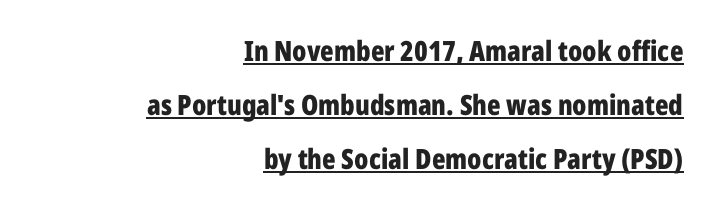
Q: Is the text bold? A: Yes.
Q: Is the text italic (slanted)? A: No, it is upright.
Q: Is the typeface a serif or a sans-serif typeface? A: Sans-serif.
Q: Is the text underlined? A: Yes.
Q: How is the paragraph aligned? A: Right-aligned.
Q: Is the spacing between letters normal or unusually wide? A: Normal.
Q: Is the spacing between lines tight, normal or loose? A: Loose.
Q: Width (condensed, normal, or wide)? A: Condensed.
Q: Stroke contrast? A: Low.
Q: x-height? A: Medium.
Q: Monospaced? A: No.
